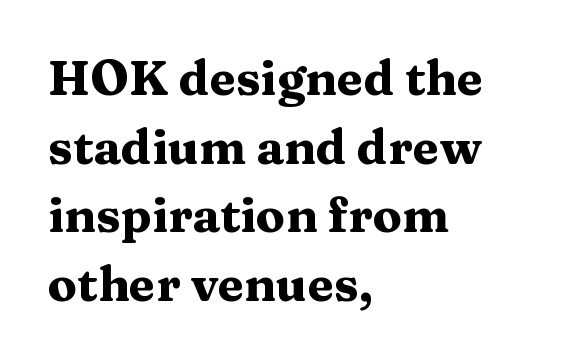
The baseline area is clear. Regarding serifs, this sample has them. These lines are set flush left with a ragged right edge. The lettering holds an erect, upright posture throughout.
